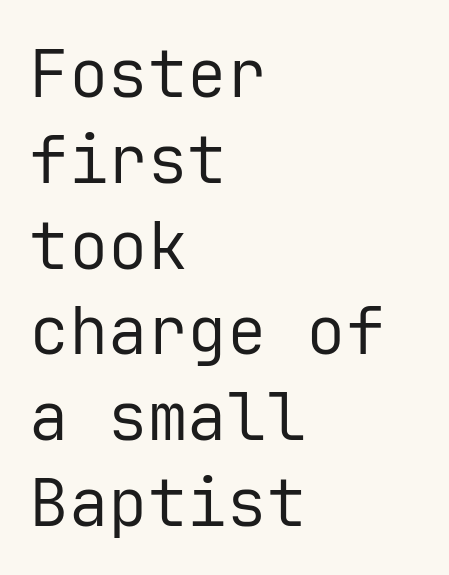
The horizontal fit of the characters is conventional and even. You can tell it's not italic because the verticals are truly vertical. What kind of face is this? One without serifs — a sans. The lines sit at an ordinary, default distance from one another. Visually the block forms a straight wall on the left and a jagged coastline on the right.
